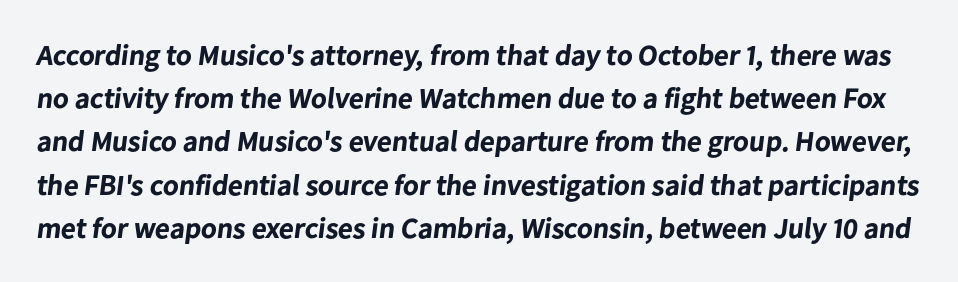
Q: Is the text bold? A: Yes.
Q: Is the typeface a serif or a sans-serif typeface? A: Sans-serif.
Q: Is the text underlined? A: No.
Q: Is the spacing between letters normal or unusually wide? A: Normal.
Q: Is the spacing between lines tight, normal or loose? A: Normal.
Q: Width (condensed, normal, or wide)? A: Normal.
Q: Stroke contrast? A: Low.
Q: x-height? A: Medium.
Q: Monospaced? A: No.
